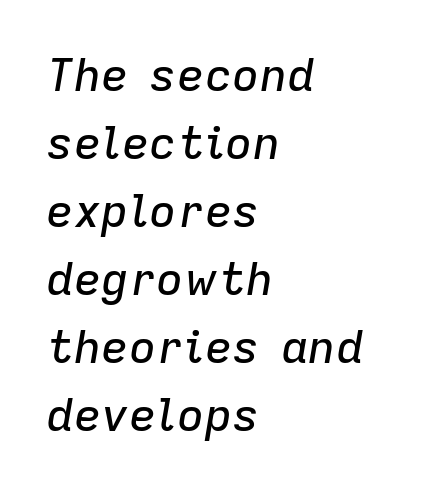
The image shows 46 px text type, italic (leaning right); set left-aligned, normal line spacing (1.48x), normal letter spacing, not underlined; low stroke contrast and a medium x-height.
